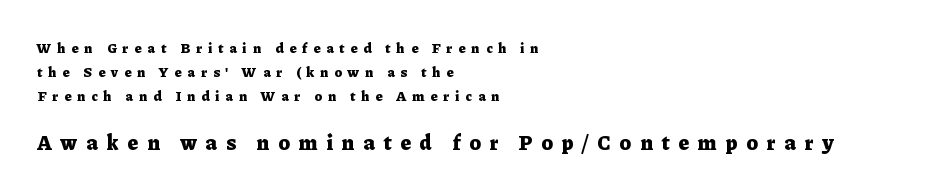
Q: Is the text bold? A: Yes.
Q: Is the text italic (slanted)? A: No, it is upright.
Q: Is the text underlined? A: No.
Q: How is the paragraph aligned? A: Left-aligned.
Q: Is the spacing between letters normal or unusually wide? A: Unusually wide.
Q: Which block of text is set in a larger size, the first (top) or the second (bottom)? A: The second (bottom) one.
